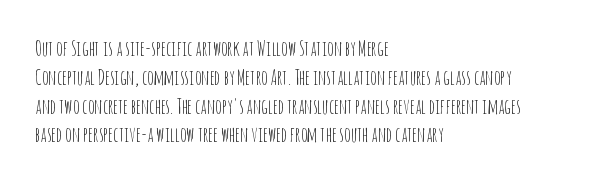
{"italic": "no", "bold": "no", "underline": "no", "align": "left", "line_spacing": "normal", "line_spacing_ratio": 1.44, "letter_spacing": "normal", "letter_spacing_em": 0.0, "glyph_px": 20}
